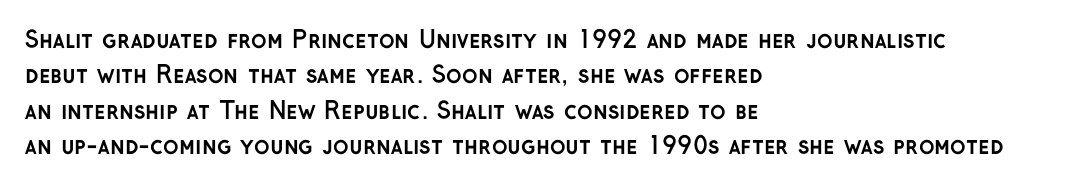
The strip under each line holds only bare page. The designer left line spacing at the default. Typeset ragged right — the left edge is the straight one. Heavy-handed strokes throughout: this text is bold.
